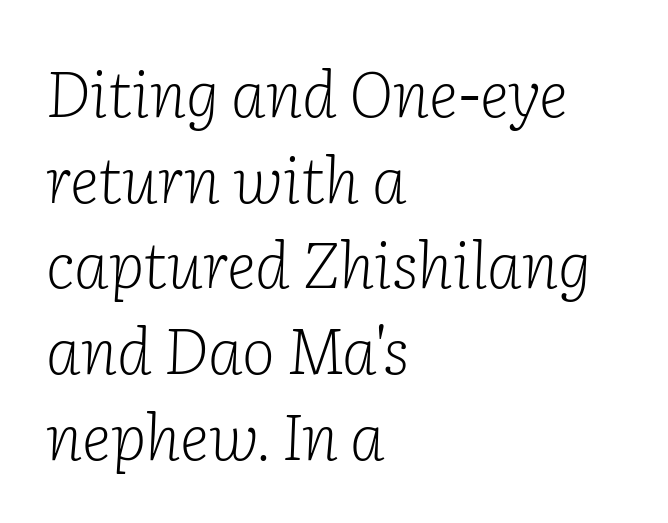
{"serif": "yes", "italic": "yes", "lean": "right", "slant_degrees": 2, "bold": "no", "weight": "light", "width": "normal", "stroke_contrast": "low", "x_height": "medium", "monospaced": "no", "underline": "no", "align": "left", "line_spacing": "normal", "line_spacing_ratio": 1.36, "letter_spacing": "normal", "letter_spacing_em": 0.0, "glyph_px": 63}
